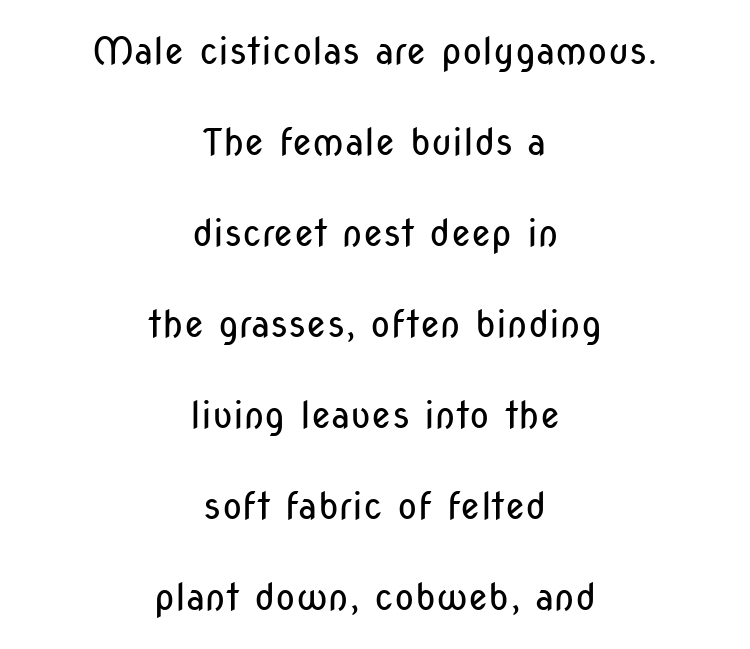
The image shows 37 px regular-weight, condensed sans-serif type, upright; set centered, loose line spacing (2.46x), normal letter spacing, not underlined; low stroke contrast and a medium x-height.
